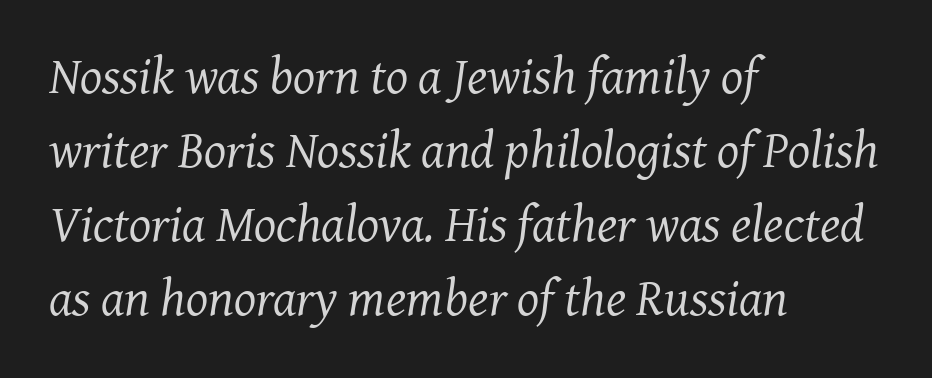
Q: Is the text bold? A: No.
Q: Is the text italic (slanted)? A: Yes, it leans right by about 7 degrees.
Q: Is the typeface a serif or a sans-serif typeface? A: Serif.
Q: Is the text underlined? A: No.
Q: How is the paragraph aligned? A: Left-aligned.
Q: Is the spacing between letters normal or unusually wide? A: Normal.
Q: Is the spacing between lines tight, normal or loose? A: Normal.
Q: Width (condensed, normal, or wide)? A: Normal.
Q: Stroke contrast? A: Medium.
Q: x-height? A: Medium.
Q: Monospaced? A: No.
